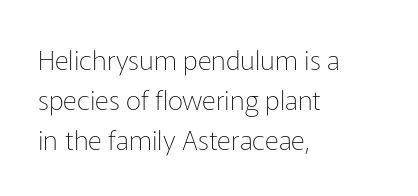
{"italic": "no", "bold": "no", "underline": "no", "align": "left", "line_spacing": "normal", "line_spacing_ratio": 1.48, "letter_spacing": "normal", "letter_spacing_em": 0.0, "glyph_px": 27}
